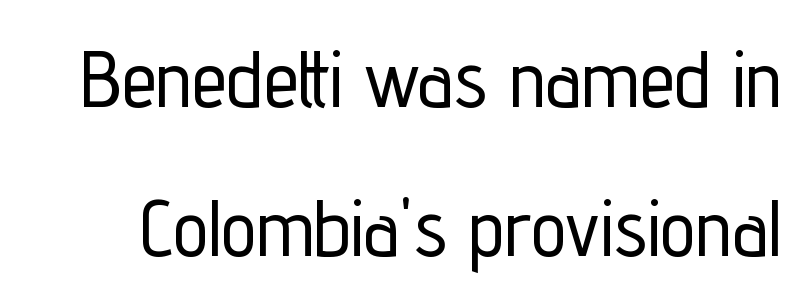
The letterforms sit shoulder to shoulder at normal distance. Designer's note — italics off, roman on. The letters carry no serifs — their stems end cleanly without finishing strokes. Bare-footed words on every line. Varying glyph widths throughout — classic text-font behaviour.
